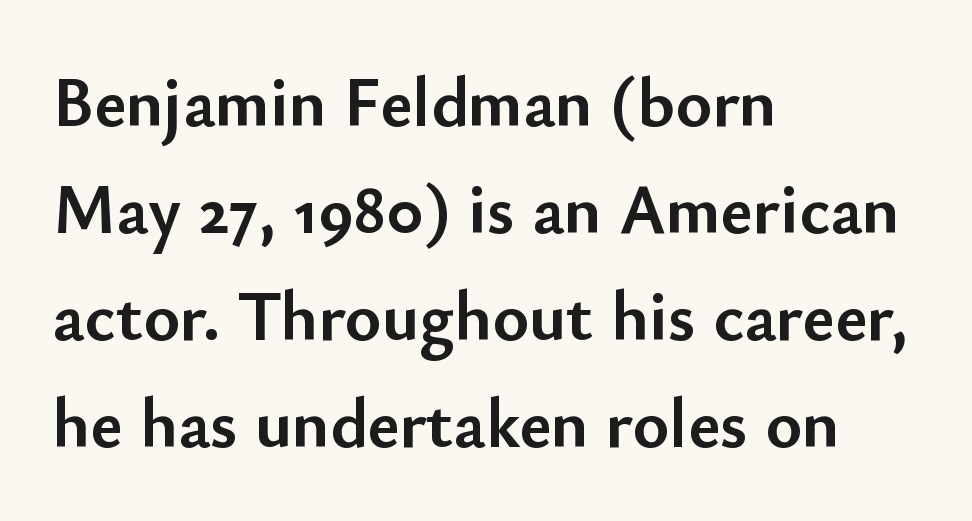
The image shows 70 px semibold sans-serif type, upright; set left-aligned, normal line spacing (1.53x), normal letter spacing, not underlined; low stroke contrast and a small x-height.
